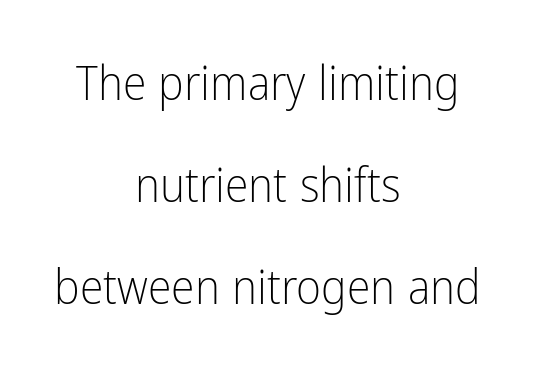
Q: Is the text bold? A: No.
Q: Is the text italic (slanted)? A: No, it is upright.
Q: Is the typeface a serif or a sans-serif typeface? A: Sans-serif.
Q: Is the text underlined? A: No.
Q: How is the paragraph aligned? A: Centered.
Q: Is the spacing between letters normal or unusually wide? A: Normal.
Q: Is the spacing between lines tight, normal or loose? A: Loose.
Q: Width (condensed, normal, or wide)? A: Condensed.
Q: Stroke contrast? A: Low.
Q: x-height? A: Medium.
Q: Monospaced? A: No.
